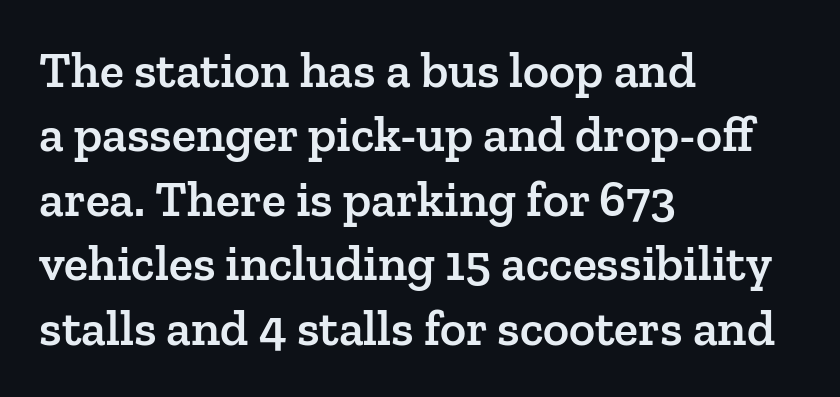
The image shows 50 px semibold serif type, upright; set left-aligned, normal line spacing (1.29x), normal letter spacing, not underlined; low stroke contrast and a medium x-height.
